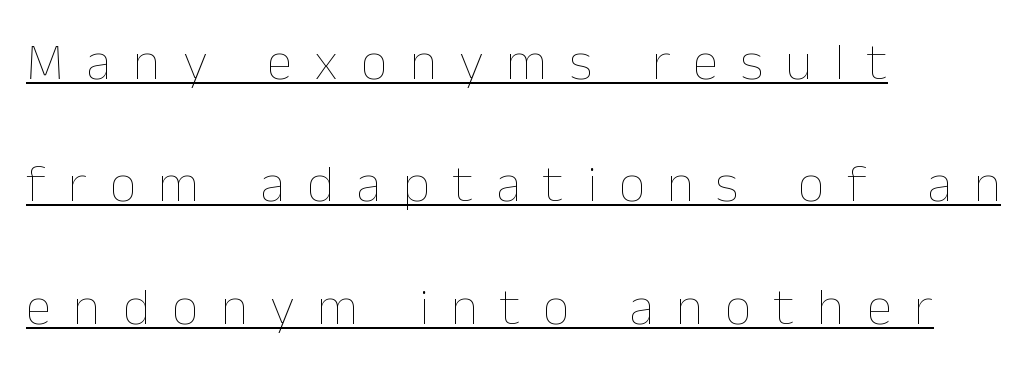
The face used here is proportionally spaced, like ordinary book or web type. Compared with typical paragraphs, the rows here are farther apart. Weight: regular or lighter. There is plenty of visible air inserted between adjacent glyphs.
